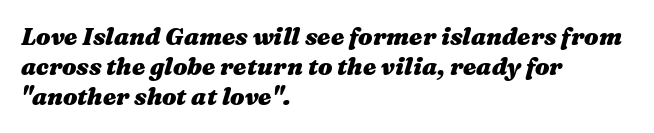
Leading matches the norm, producing a regular column. The text block is weighted toward the left margin, trailing off unevenly rightward. This sample uses an oblique cut, with every glyph tilted off the vertical. The horizontal fit of the characters is conventional and even. I'd describe the lettering as bold — thick and assertive. The glyphs are unaccompanied by any horizontal stroke below them.
